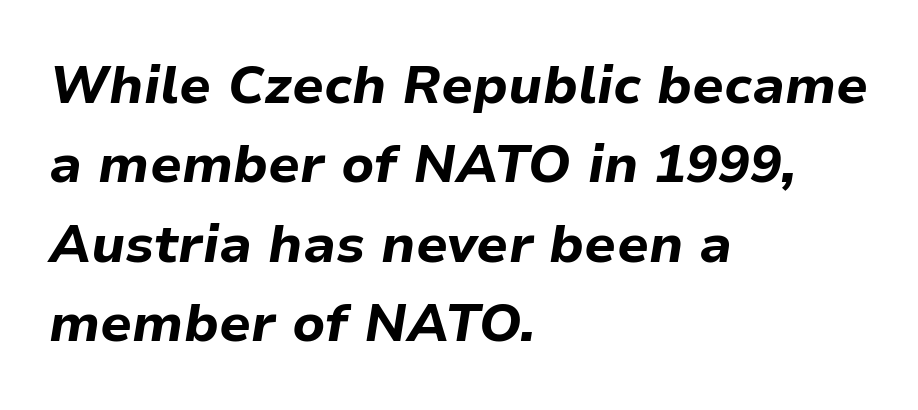
{"italic": "yes", "lean": "right", "slant_degrees": 9, "bold": "yes", "weight": "bold", "width": "normal", "stroke_contrast": "low", "x_height": "medium", "monospaced": "no", "underline": "no", "align": "left", "line_spacing": "normal", "line_spacing_ratio": 1.5, "letter_spacing": "normal", "letter_spacing_em": 0.0, "glyph_px": 53}
